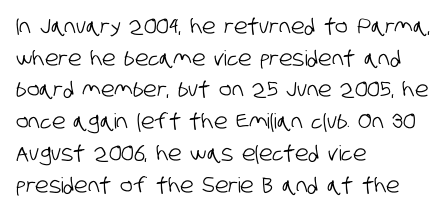
Between one letter and the next there's only the usual sliver of space. Casual observation: everything's shoved over to the left. The area under the type is left untouched. What's the leading like? Ordinary, nothing unusual.
